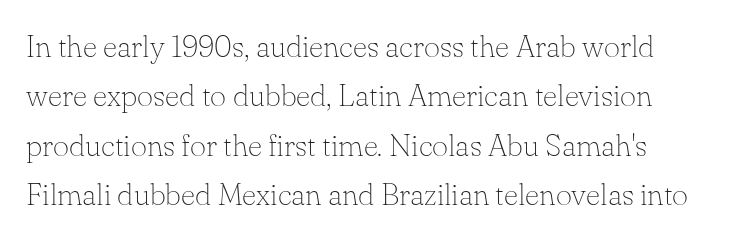
The image shows 31 px thin serif type, upright; set normal line spacing (1.59x), normal letter spacing, not underlined; low stroke contrast and a small x-height.
